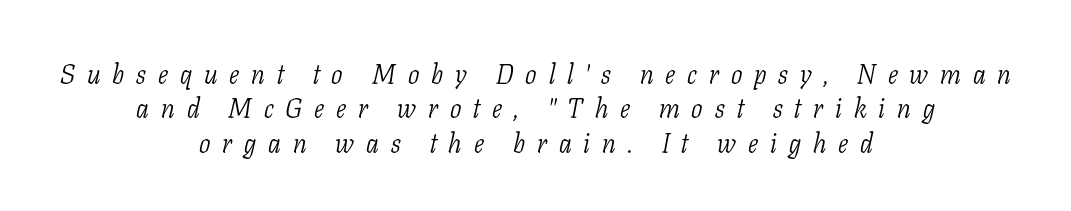
{"italic": "yes", "lean": "right", "slant_degrees": 11, "bold": "no", "underline": "no", "align": "center", "line_spacing": "normal", "line_spacing_ratio": 1.27, "letter_spacing": "wide", "letter_spacing_em": 0.44, "glyph_px": 27}
